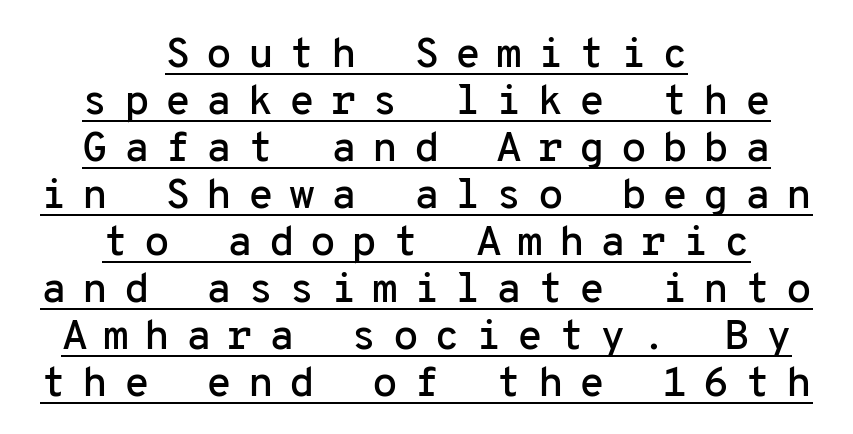
{"serif": "no", "italic": "no", "width": "normal", "stroke_contrast": "low", "x_height": "medium", "monospaced": "yes", "underline": "yes", "align": "center", "line_spacing": "tight", "line_spacing_ratio": 1.12, "letter_spacing": "wide", "letter_spacing_em": 0.37, "glyph_px": 42}
